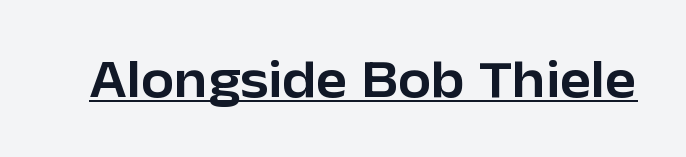
What decoration does the sample have? An underline. The designer went with a sans here, leaving each stem footless. Default kerning and tracking; the words read as compact shapes. The rendering uses natural spacing where letterforms have individual widths. Italic: no, the glyphs are upright roman.
